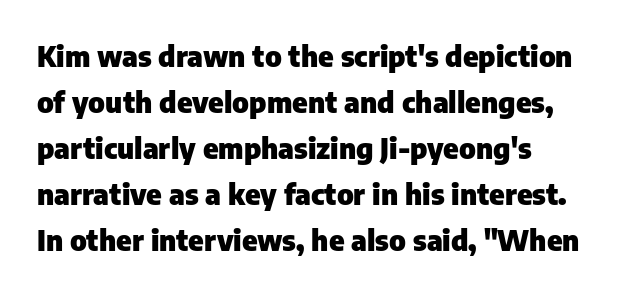
{"serif": "no", "italic": "no", "bold": "yes", "weight": "heavy", "width": "normal", "stroke_contrast": "low", "x_height": "medium", "monospaced": "no", "underline": "no", "line_spacing": "normal", "line_spacing_ratio": 1.59, "letter_spacing": "normal", "letter_spacing_em": 0.0, "glyph_px": 29}
